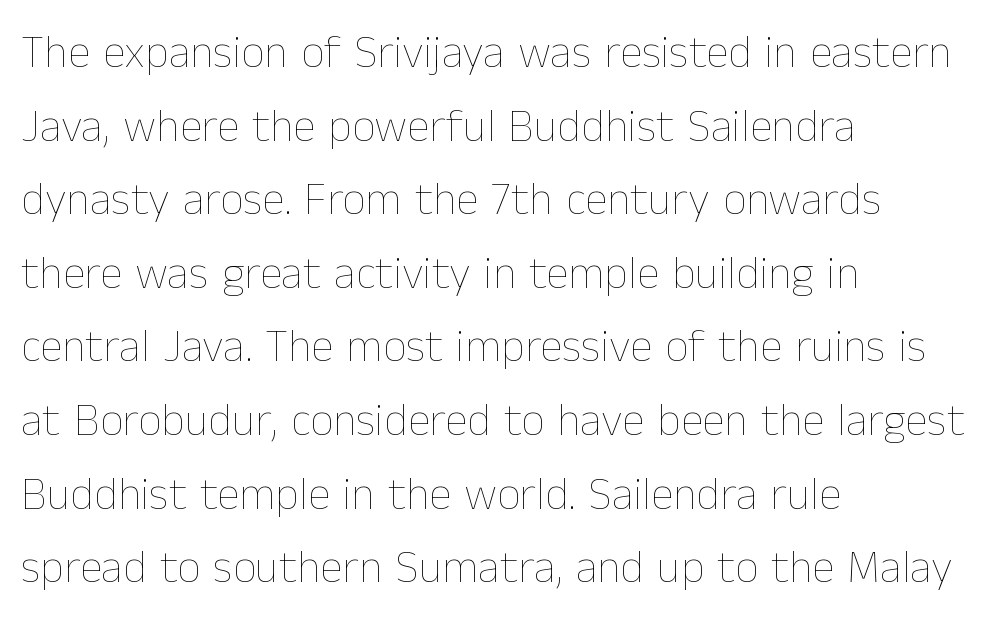
The image shows 46 px thin type, upright; set left-aligned, normal line spacing (1.6x), normal letter spacing, not underlined; low stroke contrast and a medium x-height.
